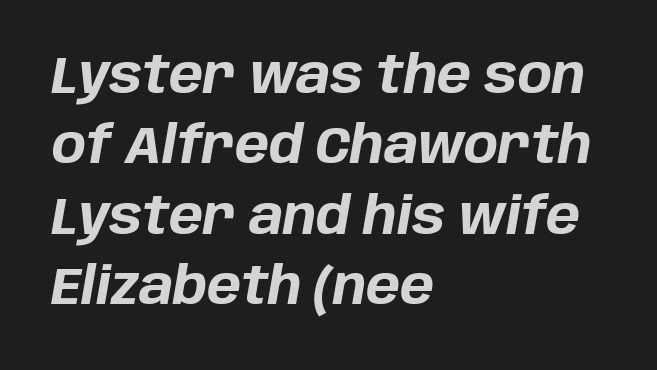
Has an underline been added? It has not. This block has exactly the height ordinary leading produces. A typesetter would call this proportional, since set widths differ per character. Compared with ordinary roman type, these characters are visibly tilted. This rendering uses left alignment, leaving the right contour irregular. Letter spacing: default.
